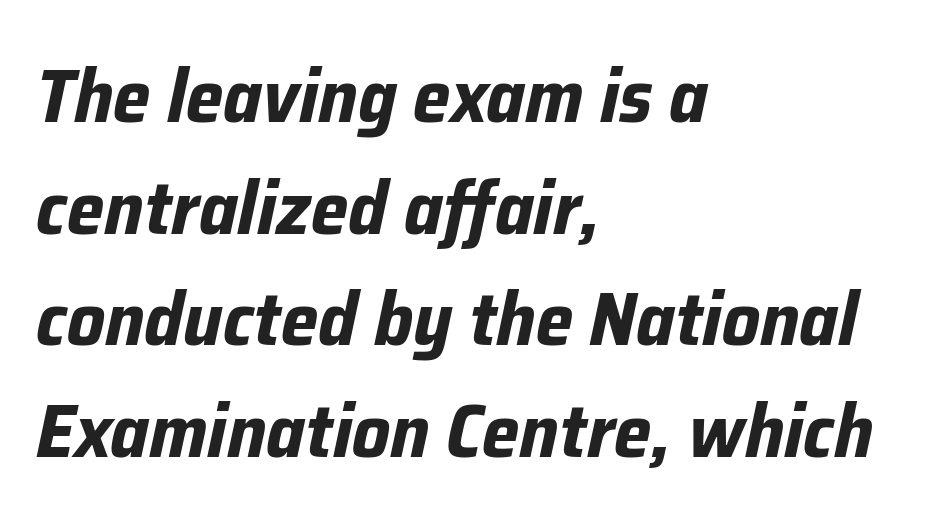
The words here are not underlined. Every row of glyphs begins at an identical x-position on the left. Vertically, the passage feels balanced, rows spaced as you'd expect. Think of a printed novel: that variable character pitch is what you see here. Slanted lettering throughout.
